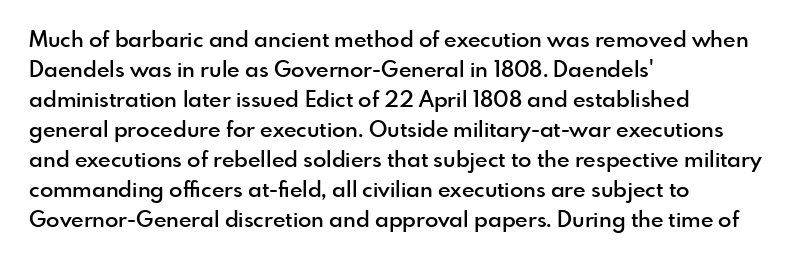
{"italic": "no", "bold": "semi", "underline": "no", "align": "left", "line_spacing": "normal", "line_spacing_ratio": 1.36, "letter_spacing": "normal", "letter_spacing_em": 0.0, "glyph_px": 22}
